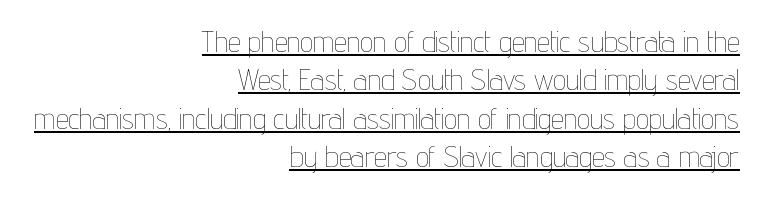
{"italic": "no", "bold": "no", "weight": "thin", "width": "condensed", "stroke_contrast": "low", "x_height": "medium", "monospaced": "no", "underline": "yes", "align": "right", "line_spacing": "normal", "line_spacing_ratio": 1.32, "letter_spacing": "normal", "letter_spacing_em": 0.0, "glyph_px": 29}
